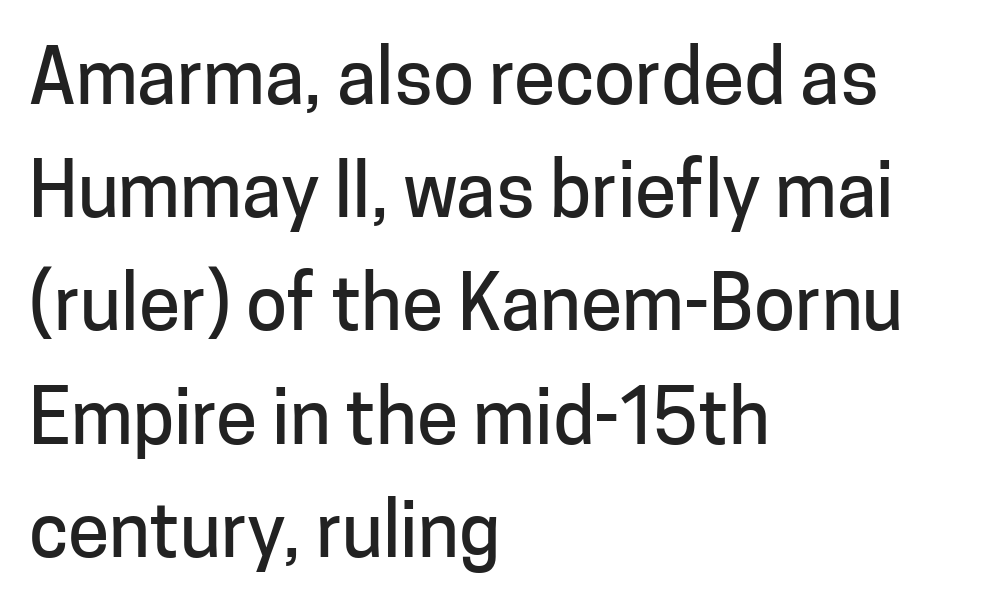
The image shows 75 px sans-serif type, upright; set left-aligned, normal line spacing (1.51x), normal letter spacing, not underlined; low stroke contrast and a medium x-height.
